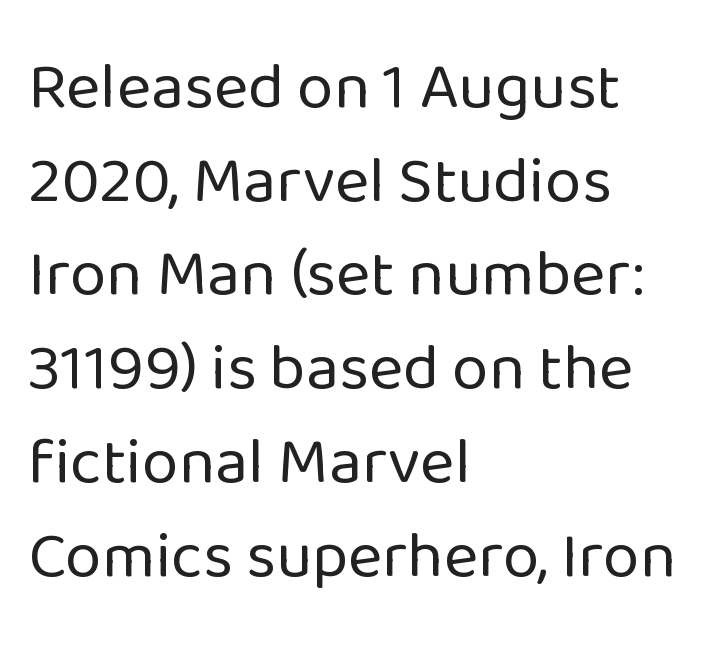
{"serif": "no", "italic": "no", "bold": "no", "weight": "regular", "width": "normal", "stroke_contrast": "low", "x_height": "medium", "monospaced": "no", "underline": "no", "align": "left", "line_spacing": "normal", "line_spacing_ratio": 1.42, "letter_spacing": "normal", "letter_spacing_em": 0.0, "glyph_px": 66}
